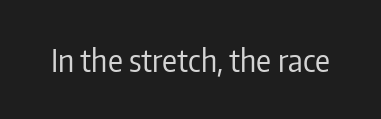
Q: Is the text bold? A: No.
Q: Is the text italic (slanted)? A: No, it is upright.
Q: Is the typeface a serif or a sans-serif typeface? A: Sans-serif.
Q: Is the text underlined? A: No.
Q: Is the spacing between letters normal or unusually wide? A: Normal.
Q: Width (condensed, normal, or wide)? A: Condensed.
Q: Stroke contrast? A: Low.
Q: x-height? A: Medium.
Q: Monospaced? A: No.
